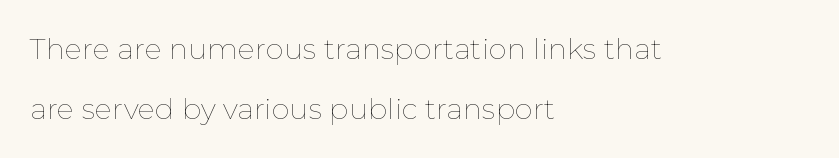
Q: Is the text bold? A: No.
Q: Is the text italic (slanted)? A: No, it is upright.
Q: Is the text underlined? A: No.
Q: How is the paragraph aligned? A: Left-aligned.
Q: Is the spacing between letters normal or unusually wide? A: Normal.
Q: Is the spacing between lines tight, normal or loose? A: Loose.
Q: Width (condensed, normal, or wide)? A: Normal.
Q: Stroke contrast? A: Low.
Q: x-height? A: Medium.
Q: Monospaced? A: No.
